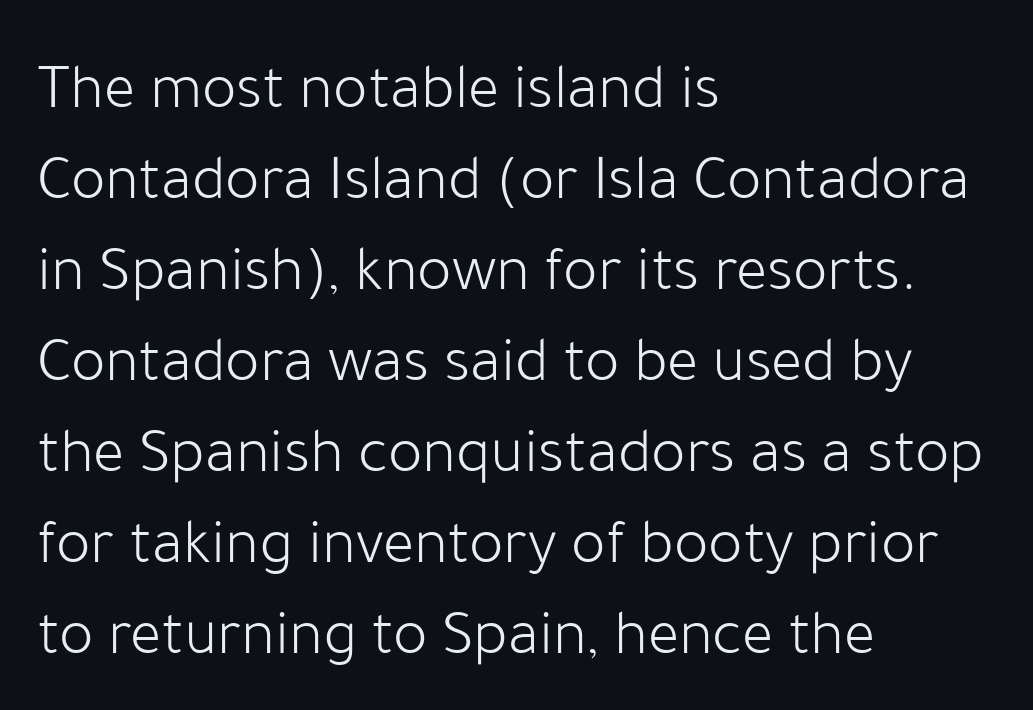
Type without underlining. Every stem runs plumb, perpendicular to the baseline. Nobody touched the tracking dial on this one. Classification — sans serif. Leading matches the norm, producing a regular column.
